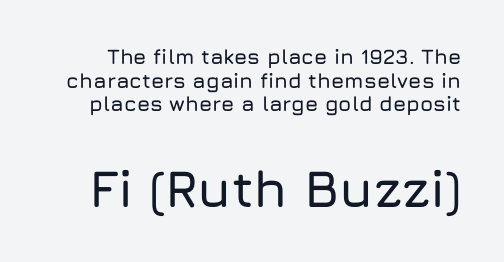
The image shows 52 px sans-serif type, upright; set tight line spacing (1.13x), normal letter spacing, not underlined; the second (bottom) block is 2.48x larger; low stroke contrast and a medium x-height.
